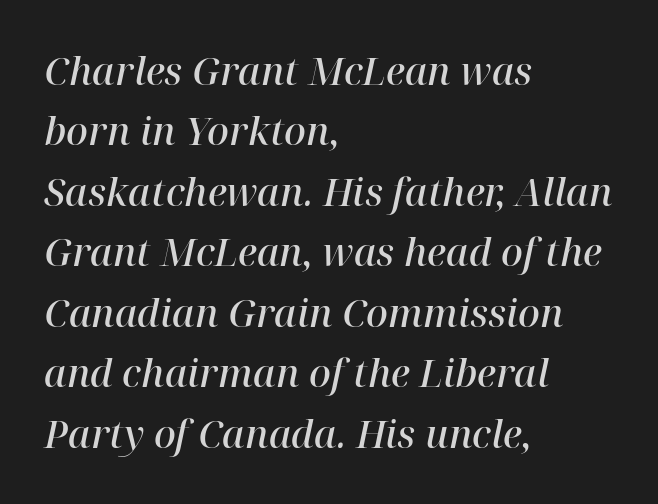
Q: Is the text bold? A: Semi-bold.
Q: Is the text italic (slanted)? A: Yes, it leans right by about 12 degrees.
Q: Is the typeface a serif or a sans-serif typeface? A: Serif.
Q: Is the text underlined? A: No.
Q: How is the paragraph aligned? A: Left-aligned.
Q: Is the spacing between letters normal or unusually wide? A: Normal.
Q: Is the spacing between lines tight, normal or loose? A: Normal.
Q: Width (condensed, normal, or wide)? A: Normal.
Q: Stroke contrast? A: High.
Q: x-height? A: Medium.
Q: Monospaced? A: No.
